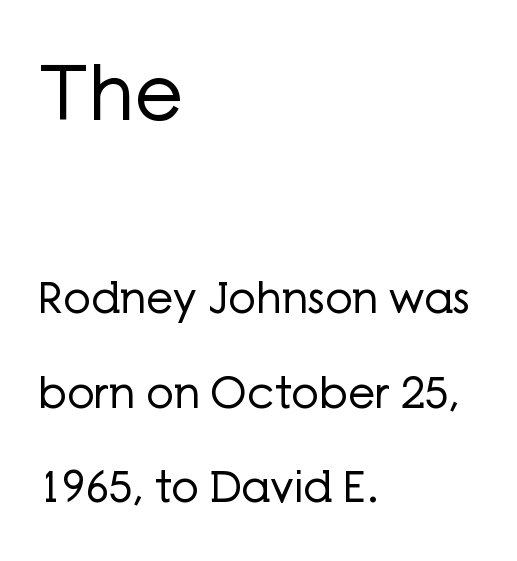
{"serif": "no", "italic": "no", "bold": "no", "weight": "regular", "width": "normal", "stroke_contrast": "low", "x_height": "medium", "monospaced": "no", "underline": "no", "align": "left", "line_spacing": "loose", "line_spacing_ratio": 2.2, "letter_spacing": "normal", "letter_spacing_em": 0.0, "larger_block": "first", "size_ratio": 1.77, "glyph_px": 76}
